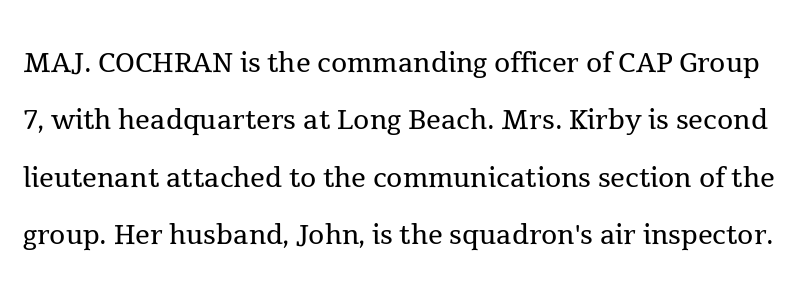
{"serif": "yes", "italic": "no", "bold": "no", "weight": "regular", "width": "normal", "x_height": "medium", "monospaced": "no", "underline": "no", "line_spacing": "normal", "line_spacing_ratio": 1.55, "letter_spacing": "normal", "letter_spacing_em": 0.0, "glyph_px": 37}
